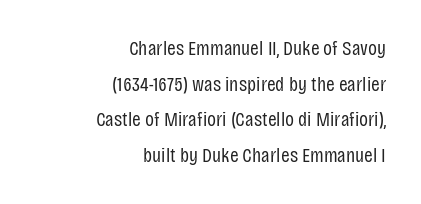
Weight: regular or lighter. No extra tracking has been applied to these lines. Short and long lines alike share a common ending point at right. The specimen reads as upright at a glance. The zone under the glyphs is completely vacant.
